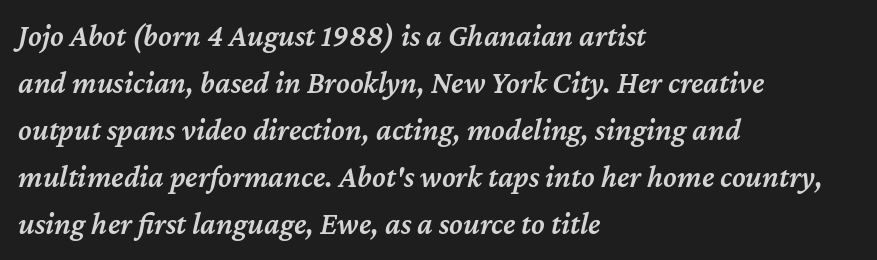
The gaps between neighbouring characters are ordinary and unremarkable. The text carries the slant typical of an italic or oblique font. The passage shown is semibold, sitting just below true bold. Lines of text with bare space underneath. Character widths vary here, with narrow letters taking less room than wide ones. The block of text has a typical density, with ordinary space between rows.
